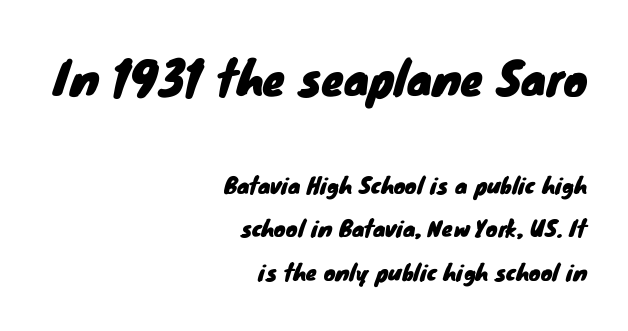
The image shows 45 px sans-serif type; set right-aligned, loose line spacing (1.99x), normal letter spacing, not underlined; the first (top) block is 2.05x larger; low stroke contrast and a small x-height.
